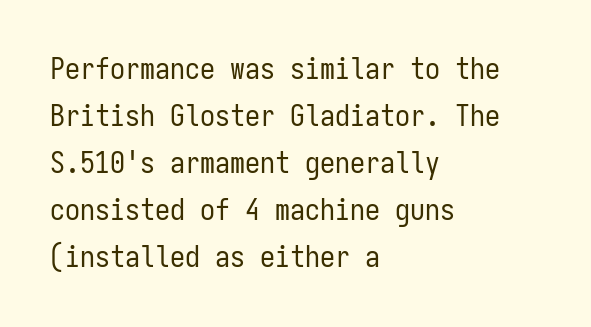
{"serif": "no", "italic": "no", "bold": "no", "weight": "regular", "width": "condensed", "stroke_contrast": "low", "x_height": "medium", "monospaced": "yes", "underline": "no", "align": "left", "line_spacing": "normal", "line_spacing_ratio": 1.57, "letter_spacing": "normal", "letter_spacing_em": 0.0, "glyph_px": 30}
